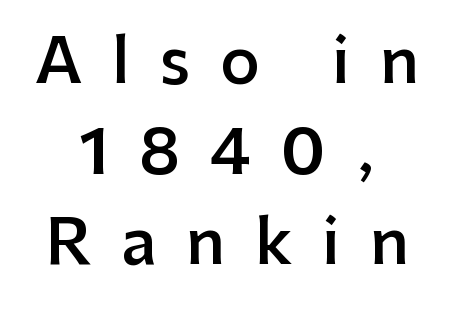
Q: Is the text bold? A: Semi-bold.
Q: Is the text italic (slanted)? A: No, it is upright.
Q: Is the typeface a serif or a sans-serif typeface? A: Sans-serif.
Q: Is the text underlined? A: No.
Q: How is the paragraph aligned? A: Centered.
Q: Is the spacing between letters normal or unusually wide? A: Unusually wide.
Q: Is the spacing between lines tight, normal or loose? A: Normal.
Q: Width (condensed, normal, or wide)? A: Normal.
Q: Stroke contrast? A: Low.
Q: x-height? A: Medium.
Q: Monospaced? A: No.
